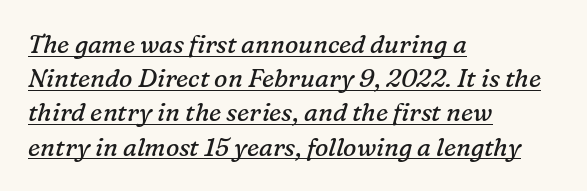
{"italic": "yes", "lean": "right", "slant_degrees": 16, "bold": "no", "underline": "yes", "align": "left", "line_spacing": "normal", "line_spacing_ratio": 1.37, "letter_spacing": "normal", "letter_spacing_em": 0.0, "glyph_px": 25}
